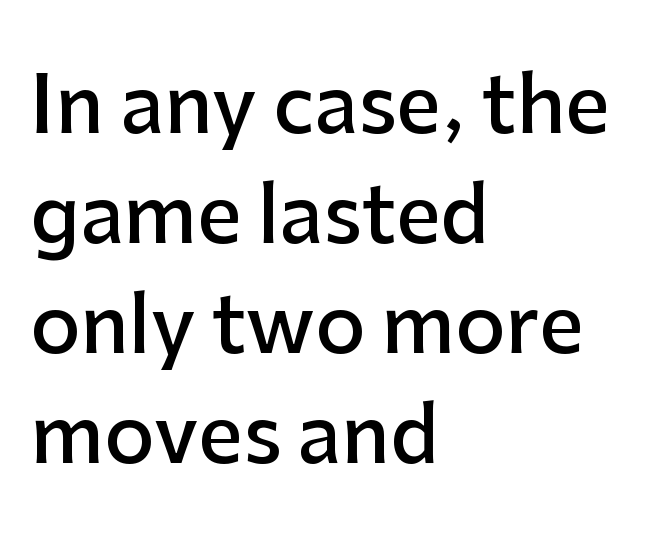
Glyph-to-glyph distance matches everyday printed text. Compared with an ordinary text face, these strokes are moderately heavier — a semibold. Teacher's note: observe the even left margin — that is flush-left alignment. The letters carry no serifs — their stems end cleanly without finishing strokes. Think of a printed novel: that variable character pitch is what you see here. A normal amount of white space separates one row of letters from the next.
